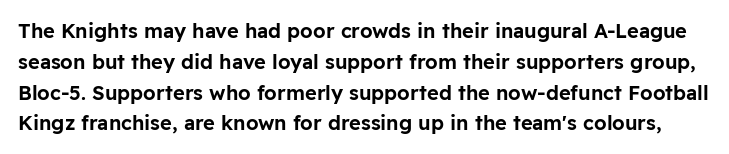
Q: Is the text italic (slanted)? A: No, it is upright.
Q: Is the text underlined? A: No.
Q: Is the spacing between letters normal or unusually wide? A: Normal.
Q: Is the spacing between lines tight, normal or loose? A: Normal.
